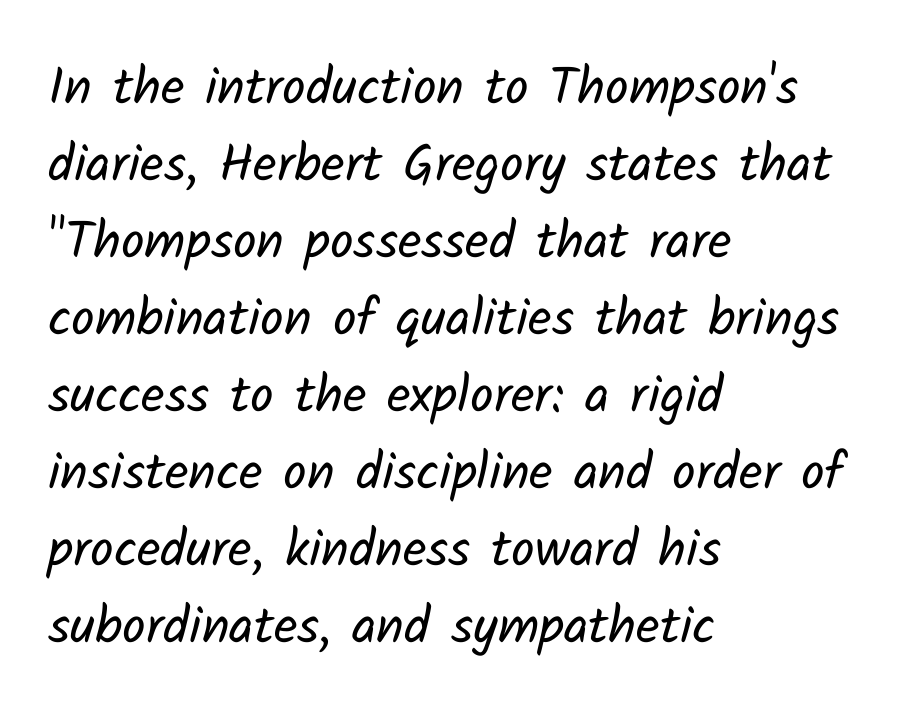
Descender tails drop into unmarked territory. The rendering uses natural spacing where letterforms have individual widths. Typographically, this falls in the sans-serif category. The font is comparable to plain body text, perhaps lighter. There is no visible air inserted between adjacent glyphs.
